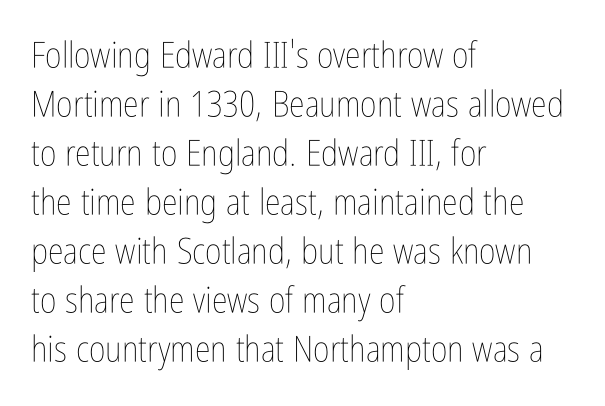
Q: Is the text bold? A: No.
Q: Is the text italic (slanted)? A: No, it is upright.
Q: Is the text underlined? A: No.
Q: How is the paragraph aligned? A: Left-aligned.
Q: Is the spacing between letters normal or unusually wide? A: Normal.
Q: Is the spacing between lines tight, normal or loose? A: Normal.
Q: Width (condensed, normal, or wide)? A: Condensed.
Q: Stroke contrast? A: Low.
Q: x-height? A: Medium.
Q: Monospaced? A: No.
